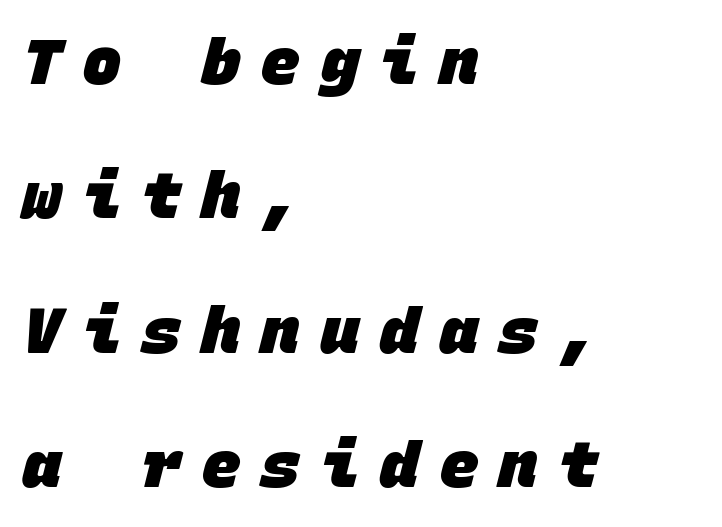
The image shows 64 px heavy sans-serif type, monospaced; set left-aligned, loose line spacing (2.1x), unusually wide letter spacing (+0.33 em), not underlined; low stroke contrast and a large x-height.
